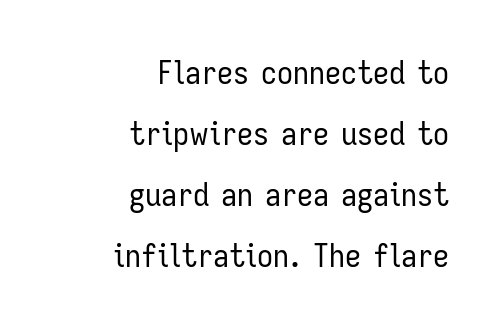
{"serif": "no", "italic": "no", "bold": "no", "weight": "regular", "width": "condensed", "stroke_contrast": "low", "x_height": "medium", "monospaced": "no", "underline": "no", "align": "right", "line_spacing": "loose", "line_spacing_ratio": 1.91, "letter_spacing": "normal", "letter_spacing_em": 0.0, "glyph_px": 32}
